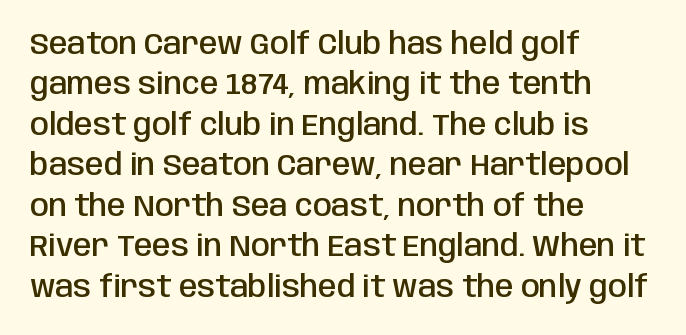
Q: Is the text bold? A: Semi-bold.
Q: Is the text italic (slanted)? A: No, it is upright.
Q: Is the typeface a serif or a sans-serif typeface? A: Sans-serif.
Q: Is the text underlined? A: No.
Q: How is the paragraph aligned? A: Left-aligned.
Q: Is the spacing between letters normal or unusually wide? A: Normal.
Q: Is the spacing between lines tight, normal or loose? A: Normal.
Q: Width (condensed, normal, or wide)? A: Condensed.
Q: Stroke contrast? A: Low.
Q: x-height? A: Large.
Q: Monospaced? A: No.
